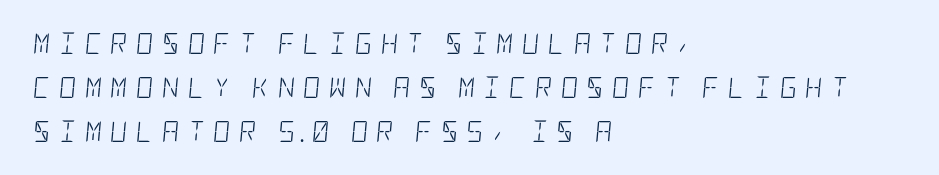
The image shows 21 px text type, italic (leaning right); set left-aligned, loose line spacing (2.09x), unusually wide letter spacing (+0.41 em), not underlined.
